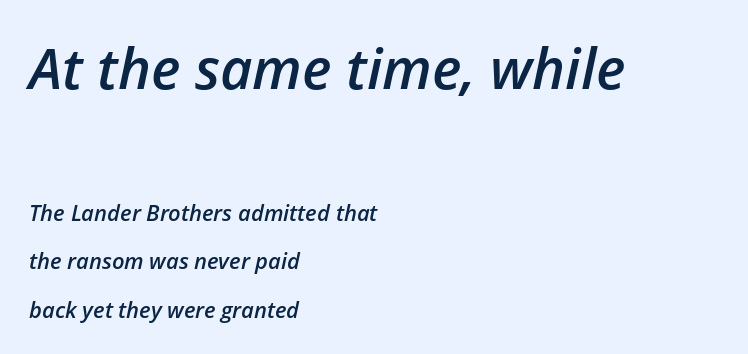
{"italic": "yes", "lean": "right", "slant_degrees": 12, "bold": "semi", "weight": "semibold", "width": "normal", "stroke_contrast": "low", "x_height": "medium", "monospaced": "no", "underline": "no", "align": "left", "line_spacing": "loose", "line_spacing_ratio": 2.2, "letter_spacing": "normal", "letter_spacing_em": 0.0, "larger_block": "first", "size_ratio": 2.55, "glyph_px": 56}
